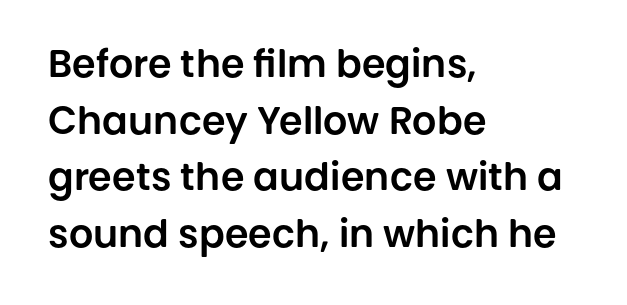
The image shows 38 px sans-serif type, upright; set left-aligned, normal line spacing (1.49x), normal letter spacing, not underlined; low stroke contrast and a large x-height.
